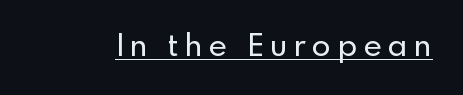
Regarding serifs, this sample does without them. The face used here is rendered with a markedly widened letterfit. Here the designer chose a conventional face with non-uniform glyph widths. These lines were composed using upright roman letters.
